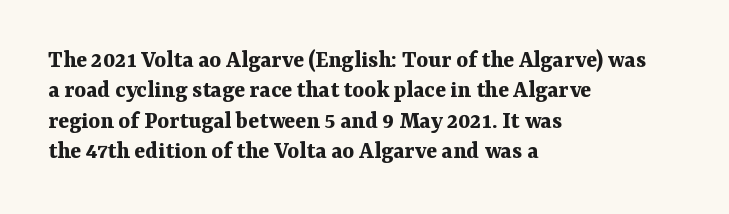
The image shows 25 px bold type, upright; set left-aligned, line spacing 1.22x, normal letter spacing, not underlined.
